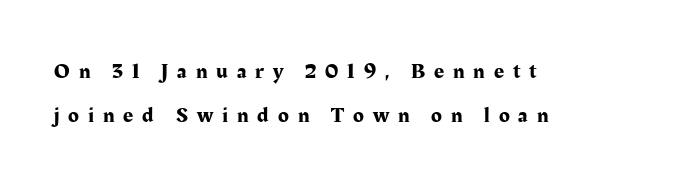
{"italic": "no", "underline": "no", "align": "left", "line_spacing": "loose", "line_spacing_ratio": 2.02, "letter_spacing": "wide", "letter_spacing_em": 0.41, "glyph_px": 22}
